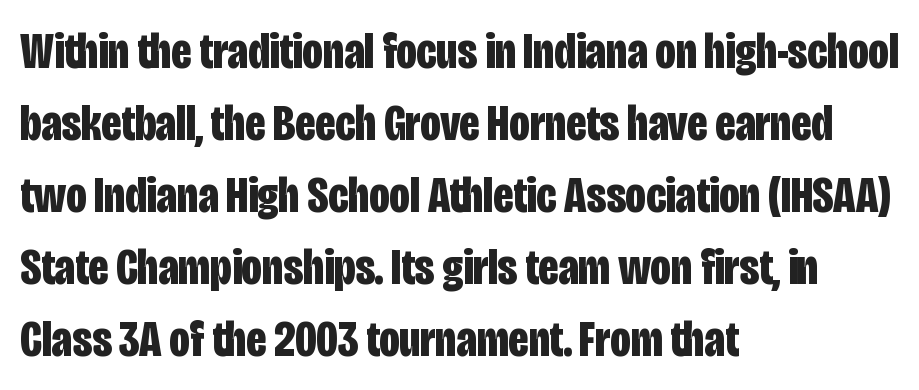
Q: Is the text bold? A: Yes.
Q: Is the text italic (slanted)? A: No, it is upright.
Q: Is the typeface a serif or a sans-serif typeface? A: Sans-serif.
Q: Is the text underlined? A: No.
Q: How is the paragraph aligned? A: Left-aligned.
Q: Is the spacing between letters normal or unusually wide? A: Normal.
Q: Is the spacing between lines tight, normal or loose? A: Normal.
Q: Width (condensed, normal, or wide)? A: Condensed.
Q: Stroke contrast? A: Low.
Q: x-height? A: Large.
Q: Monospaced? A: No.
